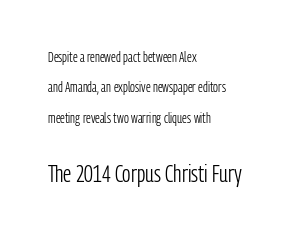
Q: Is the text bold? A: No.
Q: Is the text italic (slanted)? A: No, it is upright.
Q: Is the text underlined? A: No.
Q: How is the paragraph aligned? A: Left-aligned.
Q: Is the spacing between letters normal or unusually wide? A: Normal.
Q: Is the spacing between lines tight, normal or loose? A: Loose.
Q: Which block of text is set in a larger size, the first (top) or the second (bottom)? A: The second (bottom) one.
